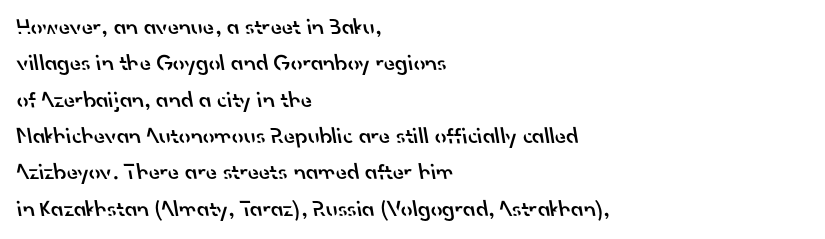
Alignment: flush left. Is there much room between lines? A standard amount, neither cramped nor airy. What weight is shown? A semibold, between regular and bold. Underline: absent. Short note: letters normally spaced.
